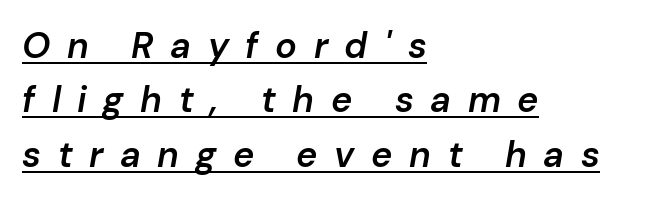
Q: Is the text bold? A: Semi-bold.
Q: Is the text italic (slanted)? A: Yes, it leans right by about 10 degrees.
Q: Is the text underlined? A: Yes.
Q: How is the paragraph aligned? A: Left-aligned.
Q: Is the spacing between letters normal or unusually wide? A: Unusually wide.
Q: Is the spacing between lines tight, normal or loose? A: Normal.
Q: Width (condensed, normal, or wide)? A: Normal.
Q: Stroke contrast? A: Low.
Q: x-height? A: Medium.
Q: Monospaced? A: No.
